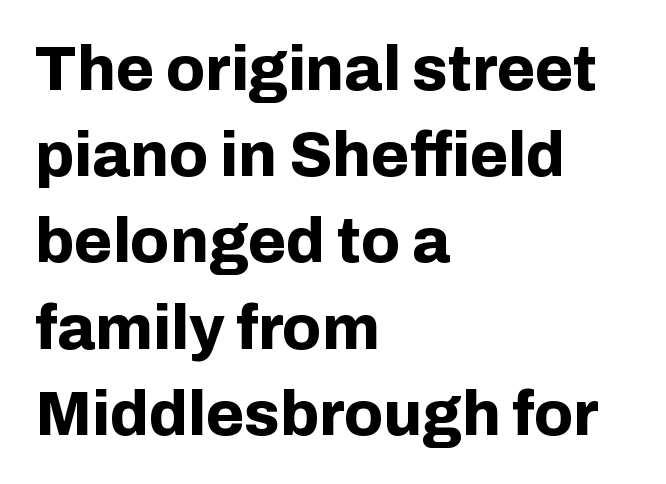
Q: Is the text bold? A: Yes.
Q: Is the text italic (slanted)? A: No, it is upright.
Q: Is the typeface a serif or a sans-serif typeface? A: Sans-serif.
Q: Is the text underlined? A: No.
Q: How is the paragraph aligned? A: Left-aligned.
Q: Is the spacing between letters normal or unusually wide? A: Normal.
Q: Is the spacing between lines tight, normal or loose? A: Normal.
Q: Width (condensed, normal, or wide)? A: Normal.
Q: Stroke contrast? A: Low.
Q: x-height? A: Medium.
Q: Monospaced? A: No.
